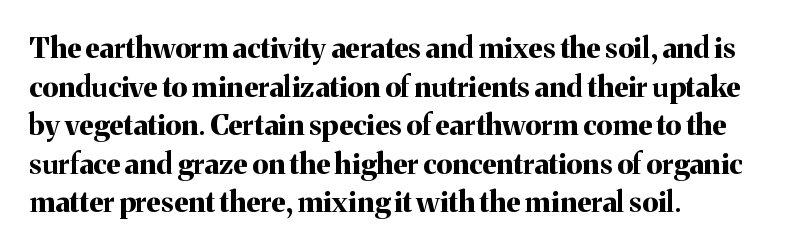
Q: Is the text bold? A: Yes.
Q: Is the text italic (slanted)? A: No, it is upright.
Q: Is the typeface a serif or a sans-serif typeface? A: Serif.
Q: Is the text underlined? A: No.
Q: How is the paragraph aligned? A: Left-aligned.
Q: Is the spacing between letters normal or unusually wide? A: Normal.
Q: Is the spacing between lines tight, normal or loose? A: Normal.
Q: Width (condensed, normal, or wide)? A: Normal.
Q: Stroke contrast? A: Medium.
Q: x-height? A: Medium.
Q: Monospaced? A: No.
